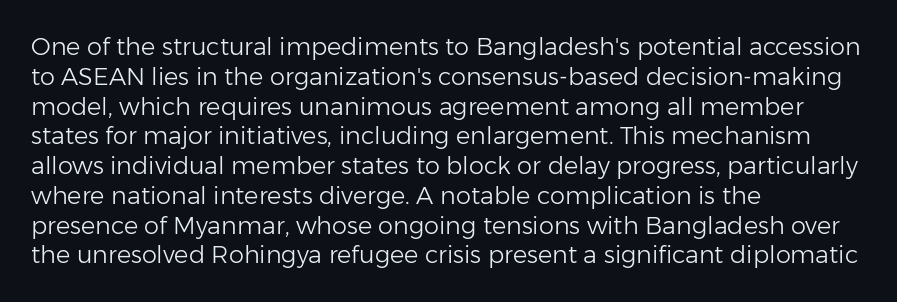
The image shows 24 px text type, upright; set left-aligned, line spacing 1.24x, normal letter spacing, not underlined.
